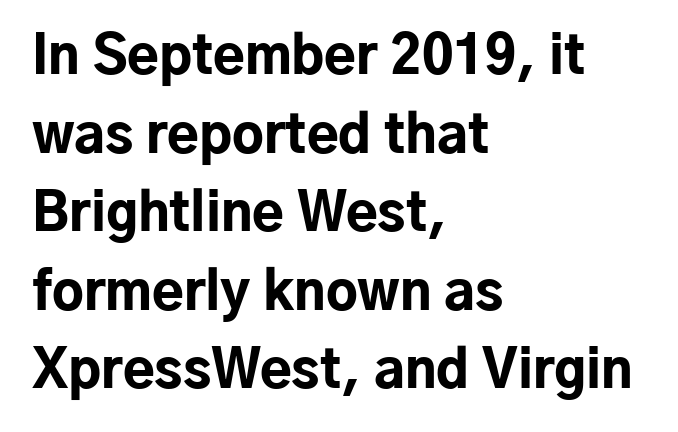
The image shows 52 px bold sans-serif type, upright; set left-aligned, normal line spacing (1.51x), normal letter spacing, not underlined; low stroke contrast and a medium x-height.
